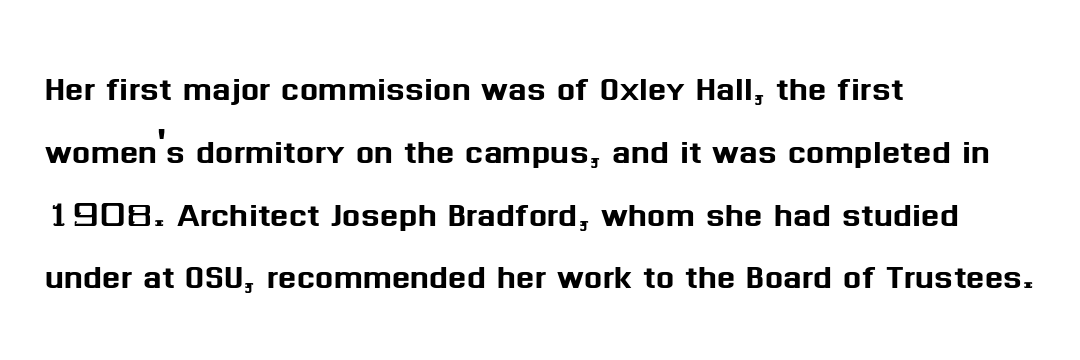
Letterform terminals end flat and unadorned throughout the passage. Words appear dense and cohesive because spacing is normal. The letters advance in unequal steps, a hallmark of proportional type. This sample is left-justified, so line endings fall wherever the words run out.
